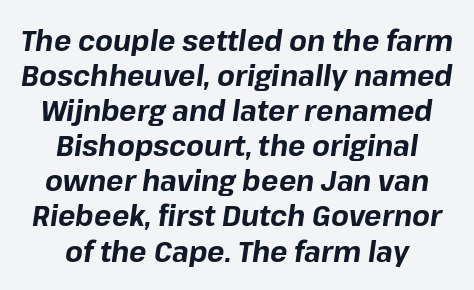
Q: Is the text bold? A: Yes.
Q: Is the text italic (slanted)? A: Yes, it leans right by about 8 degrees.
Q: Is the text underlined? A: No.
Q: How is the paragraph aligned? A: Centered.
Q: Is the spacing between letters normal or unusually wide? A: Normal.
Q: Width (condensed, normal, or wide)? A: Normal.
Q: Stroke contrast? A: Low.
Q: x-height? A: Medium.
Q: Monospaced? A: No.
